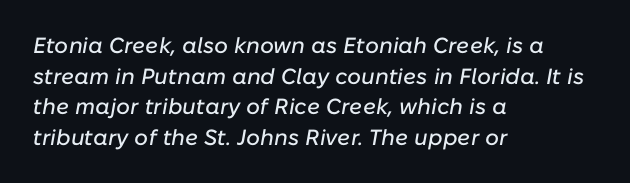
The image shows 22 px text type, italic (leaning right); set left-aligned, normal line spacing (1.39x), normal letter spacing, not underlined.
